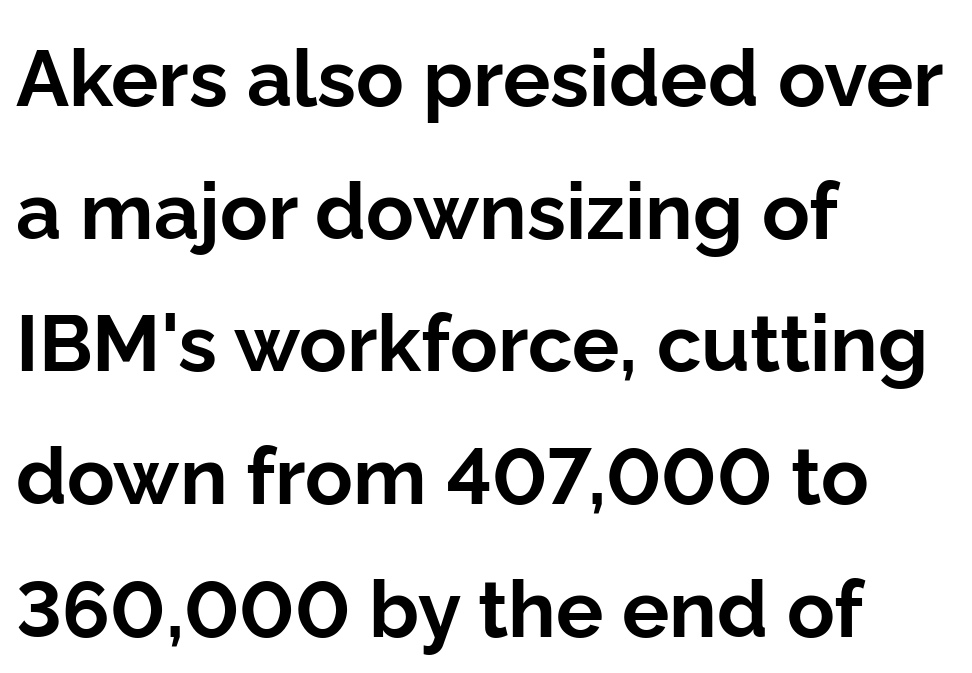
The image shows 79 px bold sans-serif type, upright; set left-aligned, normal line spacing (1.68x), normal letter spacing, not underlined; low stroke contrast and a medium x-height.
